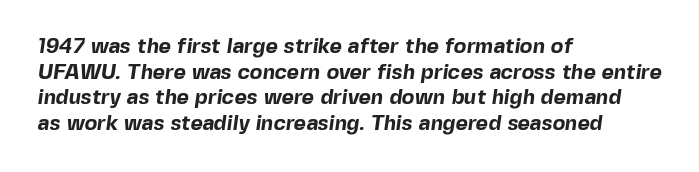
The image shows 21 px bold type; set left-aligned, line spacing 1.22x, normal letter spacing, not underlined.
